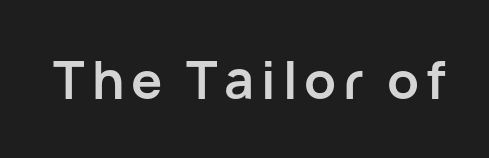
The image shows 52 px semibold sans-serif type, upright; set not underlined; low stroke contrast and a medium x-height.
